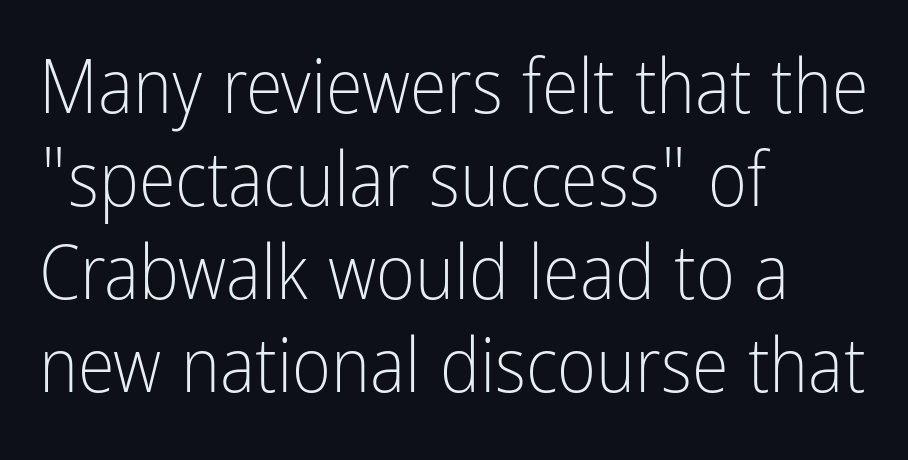
{"serif": "no", "italic": "no", "bold": "no", "weight": "light", "width": "condensed", "stroke_contrast": "low", "x_height": "medium", "monospaced": "no", "underline": "no", "align": "left", "line_spacing_ratio": 1.24, "letter_spacing": "normal", "letter_spacing_em": 0.0, "glyph_px": 75}
